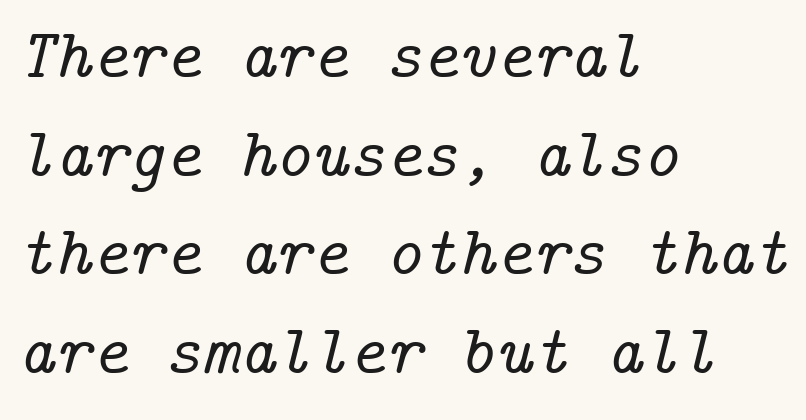
Compared with typical body copy, the letter spacing here is the same. Visually the block forms a straight wall on the left and a jagged coastline on the right. The glyphs are unaccompanied by any horizontal stroke below them. This sample keeps an unexceptional amount of space between lines. Quick note: italic. The designer went with a serif here, giving each stem small feet.
